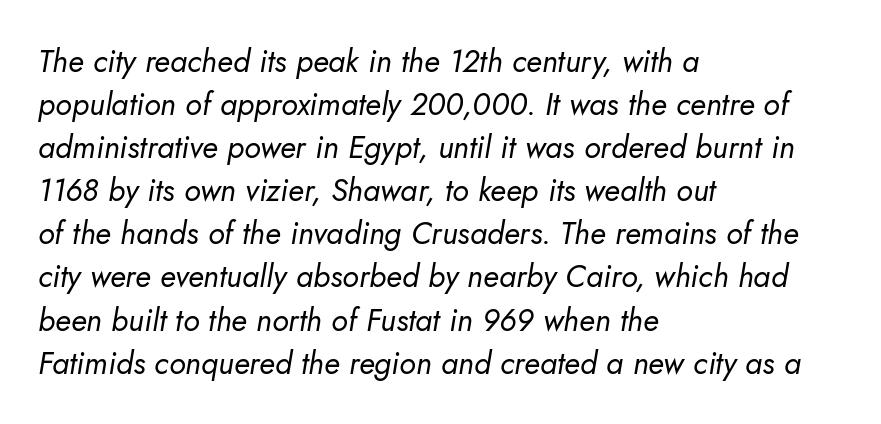
Visually the block forms a straight wall on the left and a jagged coastline on the right. No word sits above an underline. Here the designer chose a conventional face with non-uniform glyph widths. The block of text has a typical density, with ordinary space between rows.
